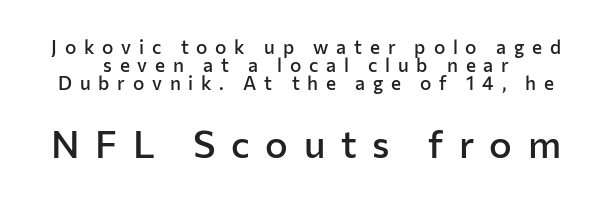
The following chunk of copy outweighs the initial chunk in type size. Plain, unruled lines of type. Each letter keeps its own natural width here, so spacing adapts to shape. Inter-character spacing is expanded well beyond the font's built-in metrics.
